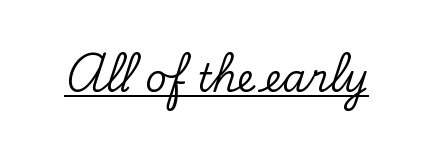
Q: Is the text italic (slanted)? A: Yes.
Q: Is the typeface a serif or a sans-serif typeface? A: Serif.
Q: Is the text underlined? A: Yes.
Q: Is the spacing between letters normal or unusually wide? A: Normal.
Q: Width (condensed, normal, or wide)? A: Normal.
Q: Stroke contrast? A: Low.
Q: x-height? A: Small.
Q: Monospaced? A: No.
